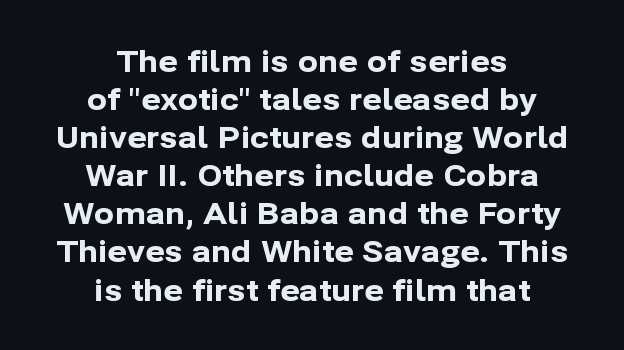
The image shows 30 px bold sans-serif type, upright; set centered, normal line spacing (1.27x), normal letter spacing, not underlined; low stroke contrast and a medium x-height.
